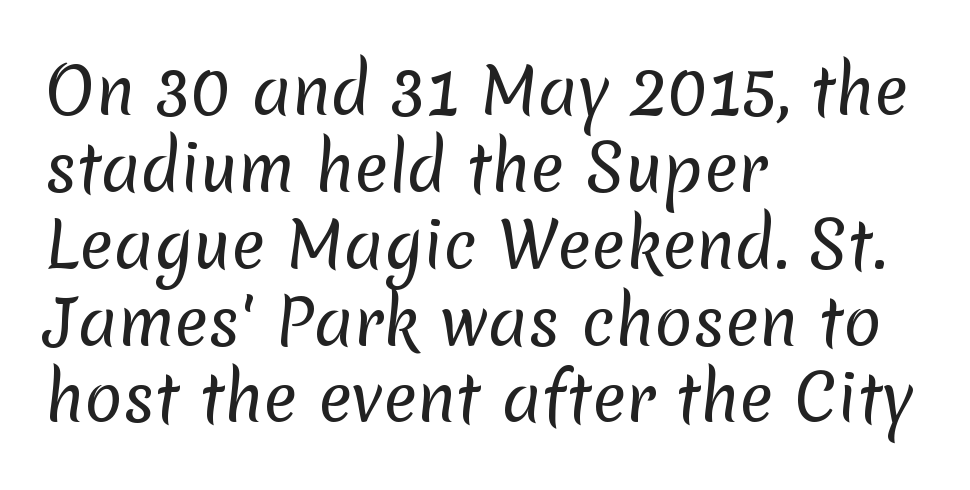
Q: Is the text bold? A: No.
Q: Is the typeface a serif or a sans-serif typeface? A: Sans-serif.
Q: Is the text underlined? A: No.
Q: How is the paragraph aligned? A: Left-aligned.
Q: Is the spacing between letters normal or unusually wide? A: Normal.
Q: Width (condensed, normal, or wide)? A: Normal.
Q: Stroke contrast? A: Low.
Q: x-height? A: Medium.
Q: Monospaced? A: No.
